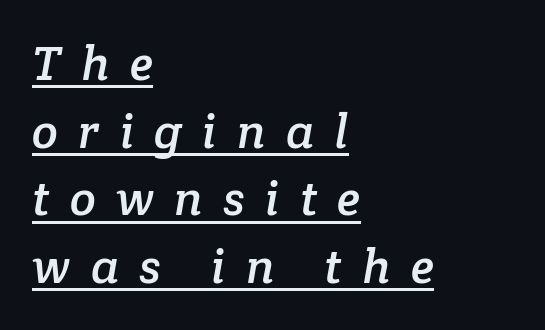
Q: Is the typeface a serif or a sans-serif typeface? A: Serif.
Q: Is the text underlined? A: Yes.
Q: How is the paragraph aligned? A: Left-aligned.
Q: Is the spacing between letters normal or unusually wide? A: Unusually wide.
Q: Is the spacing between lines tight, normal or loose? A: Normal.
Q: Width (condensed, normal, or wide)? A: Normal.
Q: Stroke contrast? A: Low.
Q: x-height? A: Medium.
Q: Monospaced? A: No.
